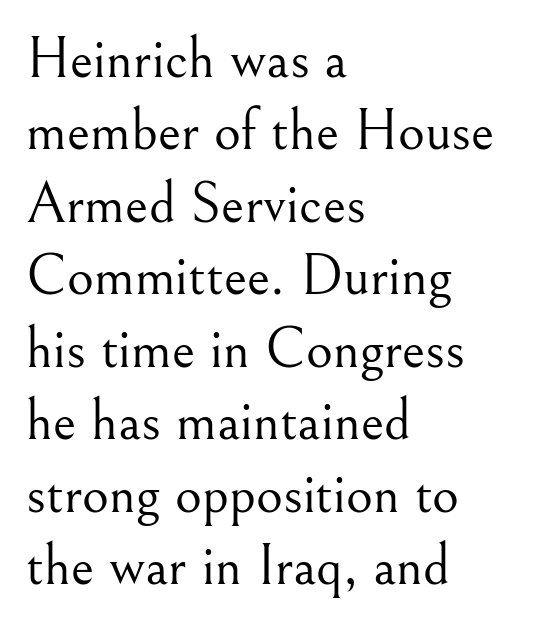
The image shows 58 px light serif type, upright; set left-aligned, normal line spacing (1.25x), normal letter spacing, not underlined; medium stroke contrast and a small x-height.
